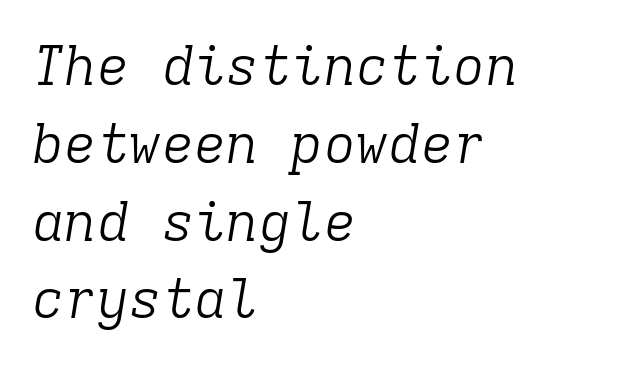
Q: Is the text bold? A: No.
Q: Is the text italic (slanted)? A: Yes, it leans right by about 9 degrees.
Q: Is the typeface a serif or a sans-serif typeface? A: Serif.
Q: Is the text underlined? A: No.
Q: How is the paragraph aligned? A: Left-aligned.
Q: Is the spacing between letters normal or unusually wide? A: Normal.
Q: Is the spacing between lines tight, normal or loose? A: Normal.
Q: Width (condensed, normal, or wide)? A: Normal.
Q: Stroke contrast? A: Low.
Q: x-height? A: Medium.
Q: Monospaced? A: Yes.
